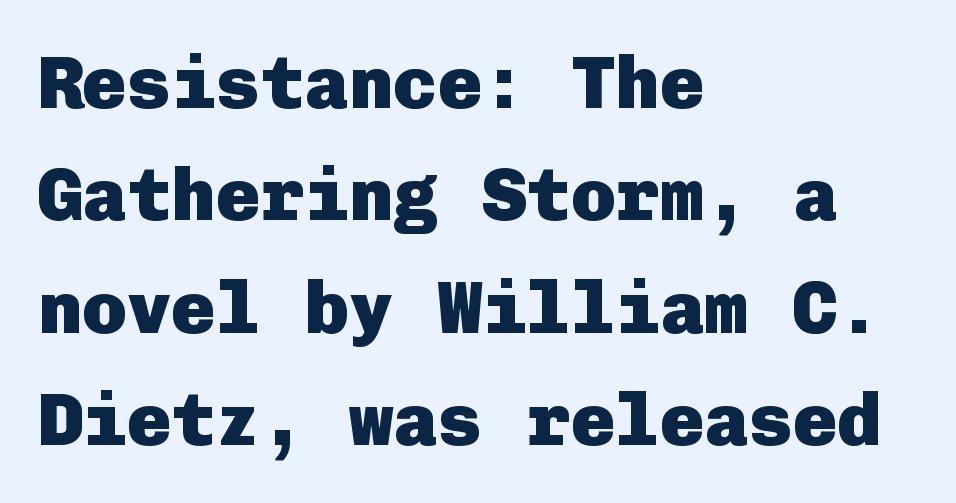
The image shows 74 px heavy sans-serif type, upright; set left-aligned, normal line spacing (1.52x), normal letter spacing, not underlined; low stroke contrast and a medium x-height.
